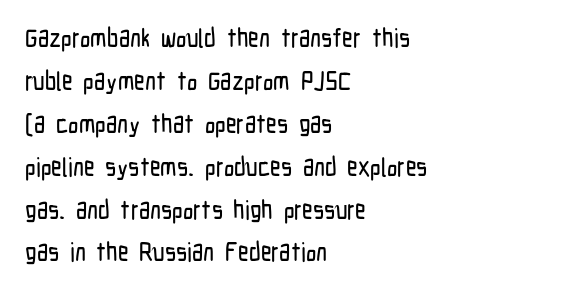
{"italic": "no", "underline": "no", "align": "left", "line_spacing": "normal", "line_spacing_ratio": 1.65, "letter_spacing": "normal", "letter_spacing_em": 0.0, "glyph_px": 26}
